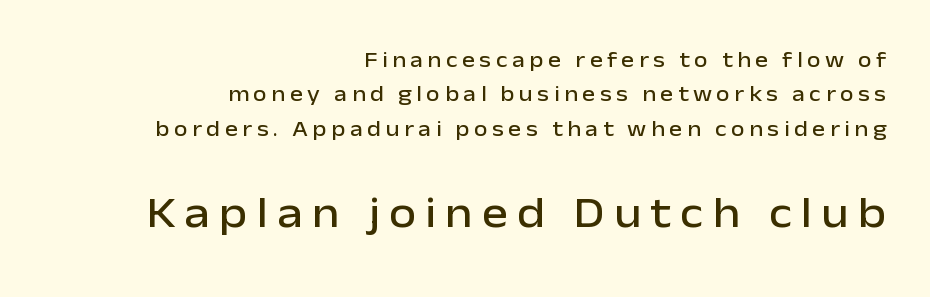
Q: Is the text italic (slanted)? A: No, it is upright.
Q: Is the typeface a serif or a sans-serif typeface? A: Sans-serif.
Q: Is the text underlined? A: No.
Q: How is the paragraph aligned? A: Right-aligned.
Q: Is the spacing between letters normal or unusually wide? A: Unusually wide.
Q: Is the spacing between lines tight, normal or loose? A: Normal.
Q: Which block of text is set in a larger size, the first (top) or the second (bottom)? A: The second (bottom) one.
Q: Width (condensed, normal, or wide)? A: Normal.
Q: Stroke contrast? A: Low.
Q: x-height? A: Medium.
Q: Monospaced? A: No.
